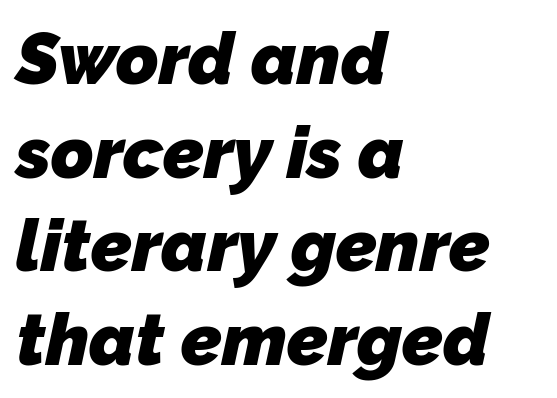
{"serif": "no", "bold": "yes", "weight": "heavy", "width": "normal", "stroke_contrast": "low", "x_height": "medium", "monospaced": "no", "underline": "no", "align": "left", "line_spacing": "normal", "line_spacing_ratio": 1.3, "letter_spacing": "normal", "letter_spacing_em": 0.0, "glyph_px": 72}
